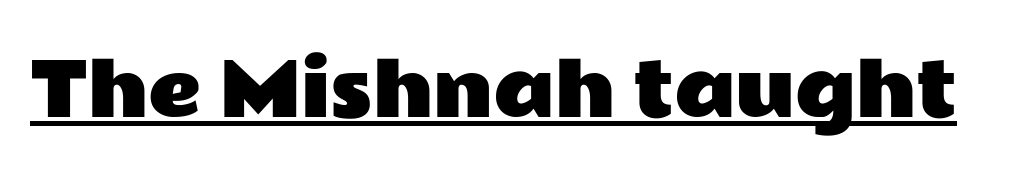
The image shows 73 px wide sans-serif type, upright; set normal letter spacing, underlined; low stroke contrast and a medium x-height.
